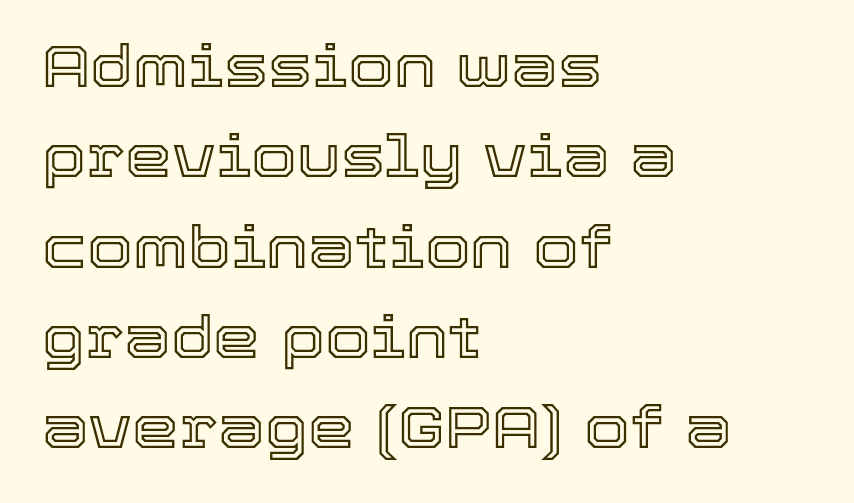
The image shows 59 px text type, upright; set left-aligned, normal line spacing (1.53x), normal letter spacing, not underlined; a medium x-height.
